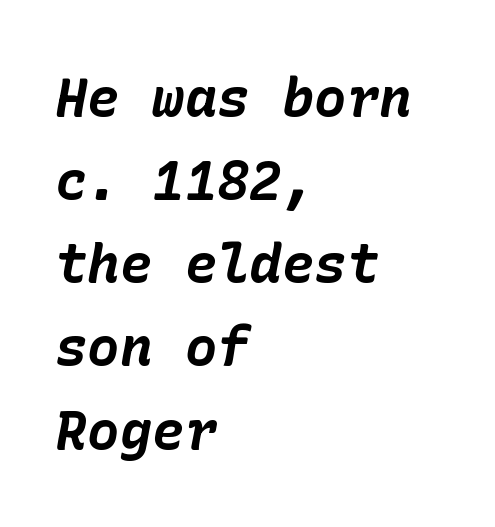
Q: Is the text bold? A: Yes.
Q: Is the text italic (slanted)? A: Yes, it leans right by about 10 degrees.
Q: Is the text underlined? A: No.
Q: How is the paragraph aligned? A: Left-aligned.
Q: Is the spacing between letters normal or unusually wide? A: Normal.
Q: Is the spacing between lines tight, normal or loose? A: Normal.
Q: Width (condensed, normal, or wide)? A: Normal.
Q: Stroke contrast? A: Low.
Q: x-height? A: Medium.
